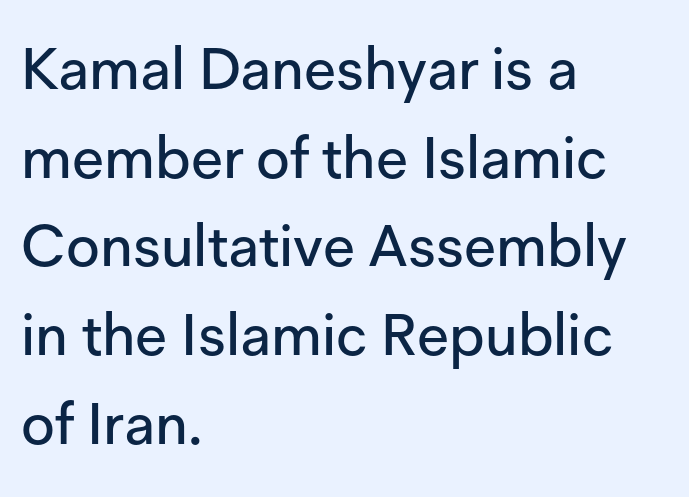
Q: Is the text italic (slanted)? A: No, it is upright.
Q: Is the typeface a serif or a sans-serif typeface? A: Sans-serif.
Q: Is the text underlined? A: No.
Q: How is the paragraph aligned? A: Left-aligned.
Q: Is the spacing between letters normal or unusually wide? A: Normal.
Q: Is the spacing between lines tight, normal or loose? A: Normal.
Q: Width (condensed, normal, or wide)? A: Normal.
Q: Stroke contrast? A: Low.
Q: x-height? A: Medium.
Q: Monospaced? A: No.
